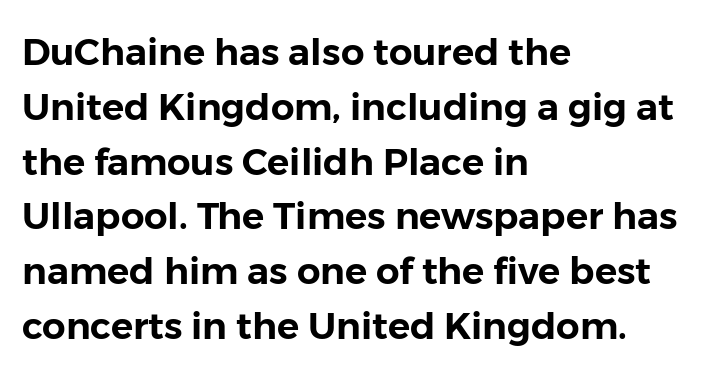
{"serif": "no", "italic": "no", "width": "normal", "stroke_contrast": "low", "x_height": "medium", "monospaced": "no", "underline": "no", "align": "left", "line_spacing": "normal", "line_spacing_ratio": 1.48, "letter_spacing": "normal", "letter_spacing_em": 0.0, "glyph_px": 37}
